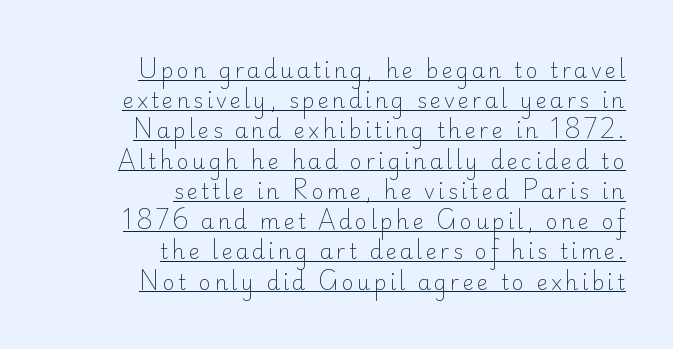
Weight: regular or lighter. Baseline-to-baseline distance is the conventional proportion of letter height. Emphasis is given by a line drawn under the lettering. Caption: multi-line text, flush right, ragged left.
